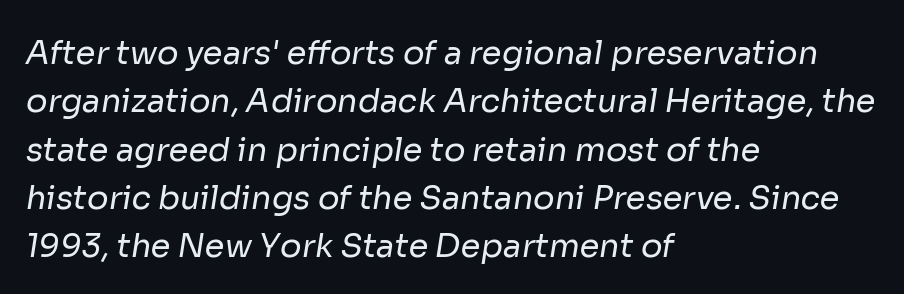
{"serif": "no", "bold": "no", "weight": "regular", "width": "normal", "stroke_contrast": "low", "x_height": "medium", "monospaced": "no", "underline": "no", "align": "left", "line_spacing": "normal", "line_spacing_ratio": 1.51, "letter_spacing": "normal", "letter_spacing_em": 0.0, "glyph_px": 32}
